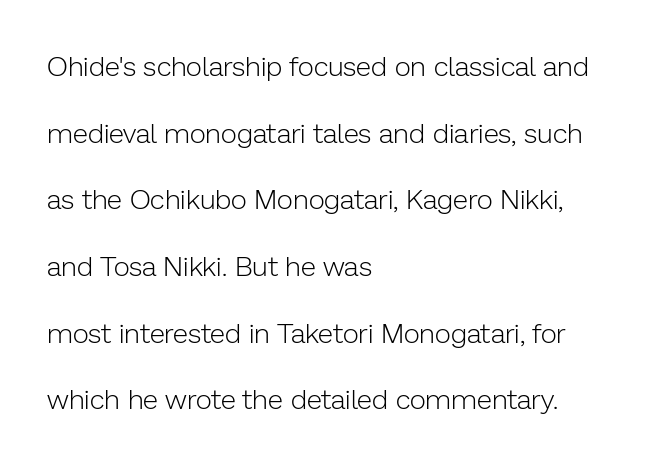
Notice how the passage keeps a crisp vertical edge on the left only. A typesetter would call this proportional, since set widths differ per character. The glyphs in this specimen are sans serif. The space between consecutive lines is lavish.
